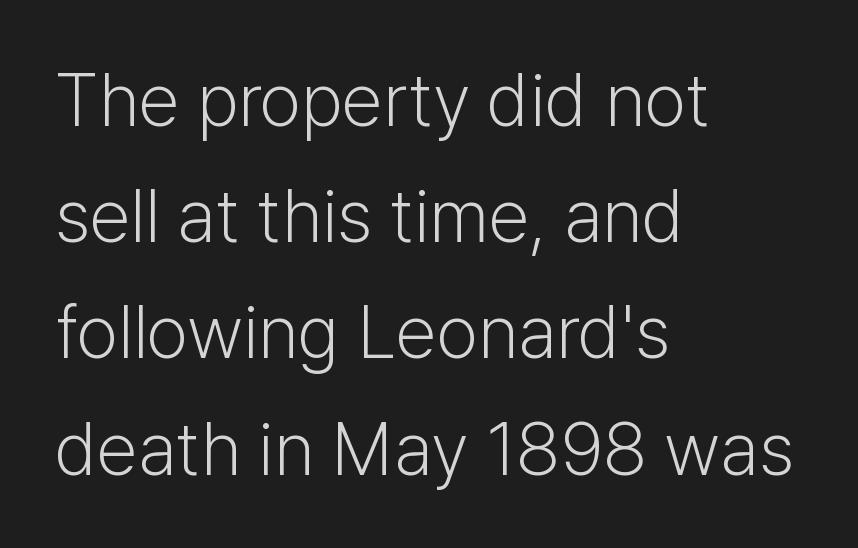
{"serif": "no", "italic": "no", "bold": "no", "weight": "light", "width": "normal", "stroke_contrast": "low", "x_height": "medium", "monospaced": "no", "underline": "no", "align": "left", "line_spacing": "normal", "line_spacing_ratio": 1.57, "letter_spacing": "normal", "letter_spacing_em": 0.0, "glyph_px": 74}
